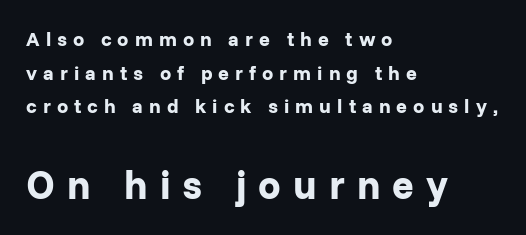
Q: Is the text bold? A: Yes.
Q: Is the text italic (slanted)? A: No, it is upright.
Q: Is the typeface a serif or a sans-serif typeface? A: Sans-serif.
Q: Is the text underlined? A: No.
Q: How is the paragraph aligned? A: Left-aligned.
Q: Is the spacing between letters normal or unusually wide? A: Unusually wide.
Q: Is the spacing between lines tight, normal or loose? A: Normal.
Q: Which block of text is set in a larger size, the first (top) or the second (bottom)? A: The second (bottom) one.
Q: Width (condensed, normal, or wide)? A: Normal.
Q: Stroke contrast? A: Low.
Q: x-height? A: Medium.
Q: Monospaced? A: No.
